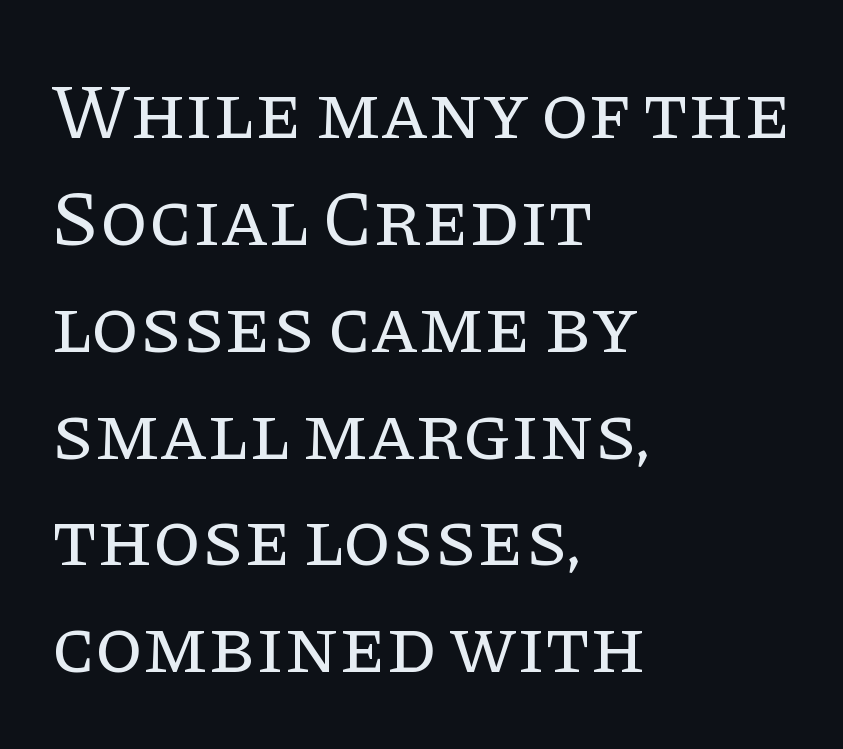
The image shows 78 px regular-weight serif type, upright; set left-aligned, normal line spacing (1.37x), normal letter spacing, not underlined; low stroke contrast and a large x-height.
